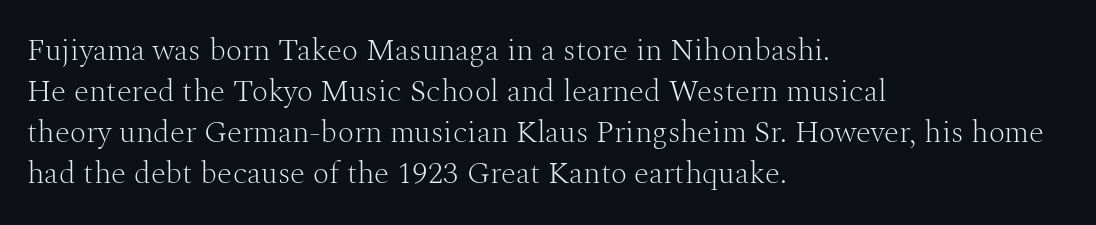
Q: Is the text bold? A: No.
Q: Is the text italic (slanted)? A: No, it is upright.
Q: Is the typeface a serif or a sans-serif typeface? A: Serif.
Q: Is the text underlined? A: No.
Q: How is the paragraph aligned? A: Left-aligned.
Q: Is the spacing between letters normal or unusually wide? A: Normal.
Q: Is the spacing between lines tight, normal or loose? A: Normal.
Q: Width (condensed, normal, or wide)? A: Normal.
Q: Stroke contrast? A: Medium.
Q: x-height? A: Medium.
Q: Monospaced? A: No.
